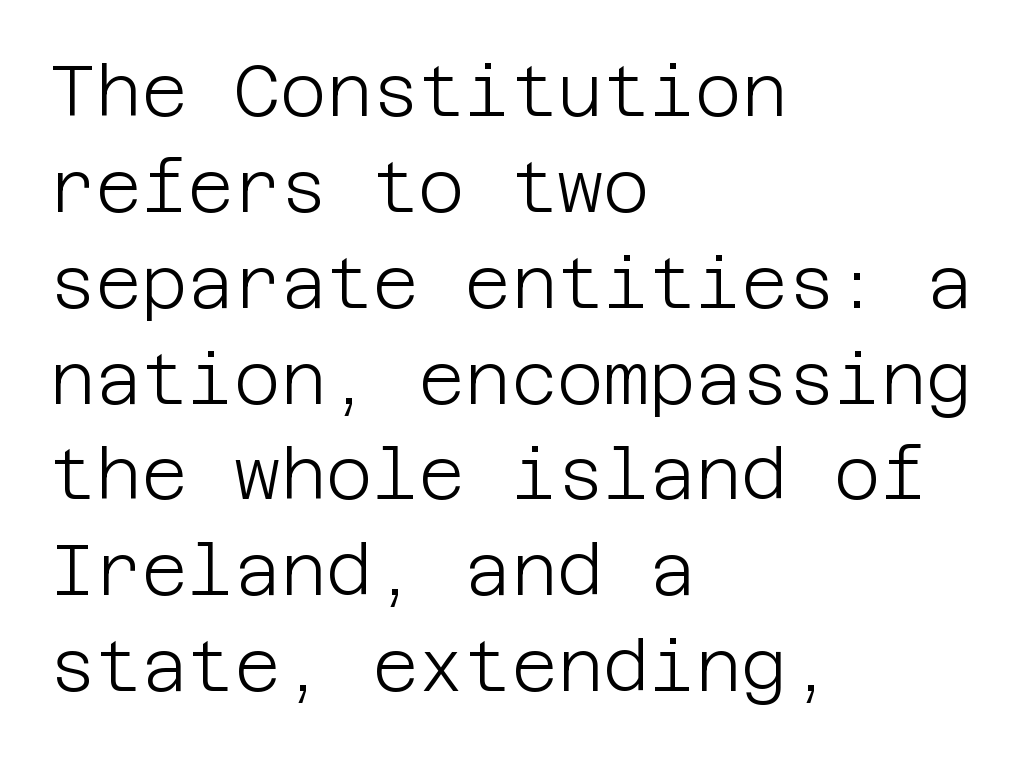
{"serif": "no", "italic": "no", "bold": "no", "weight": "light", "width": "normal", "stroke_contrast": "low", "x_height": "large", "underline": "no", "align": "left", "line_spacing": "normal", "line_spacing_ratio": 1.35, "letter_spacing": "normal", "letter_spacing_em": 0.0, "glyph_px": 71}
